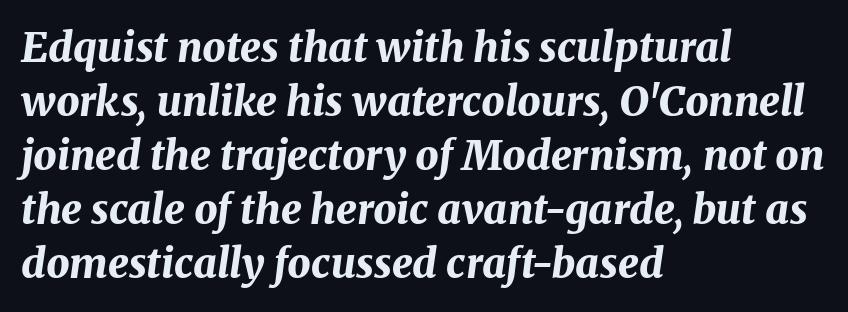
The image shows 41 px bold type, italic (leaning right); set left-aligned, normal line spacing (1.32x), normal letter spacing, not underlined; medium stroke contrast and a medium x-height.
